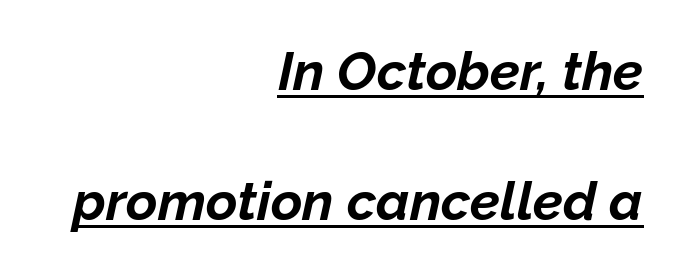
In terms of posture, this sample is oblique. Summary of vertical rhythm: relaxed, with wide interline spacing. Does extra space separate the letters? No, they use regular spacing. Descenders here cross a horizontal rule under the line.
